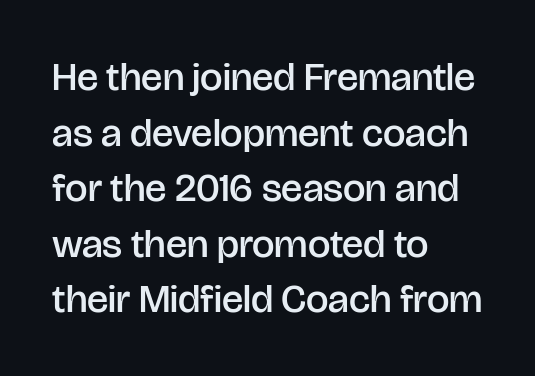
The image shows 40 px semibold sans-serif type, upright; set left-aligned, normal line spacing (1.39x), normal letter spacing, not underlined; low stroke contrast and a large x-height.
